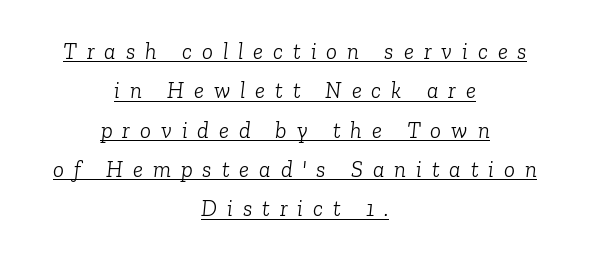
Underline: present. The letters are slanted; this is an italic face. This reads as an unemphasized weight, regular at the heaviest. There is plenty of visible air inserted between adjacent glyphs. Each line is balanced around a shared central axis.
